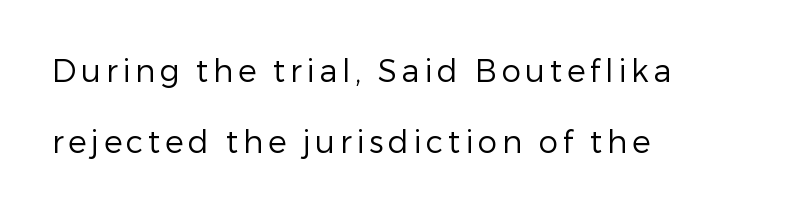
Q: Is the text bold? A: No.
Q: Is the text italic (slanted)? A: No, it is upright.
Q: Is the typeface a serif or a sans-serif typeface? A: Sans-serif.
Q: Is the text underlined? A: No.
Q: How is the paragraph aligned? A: Left-aligned.
Q: Is the spacing between lines tight, normal or loose? A: Loose.
Q: Width (condensed, normal, or wide)? A: Normal.
Q: Stroke contrast? A: Low.
Q: x-height? A: Medium.
Q: Monospaced? A: No.
